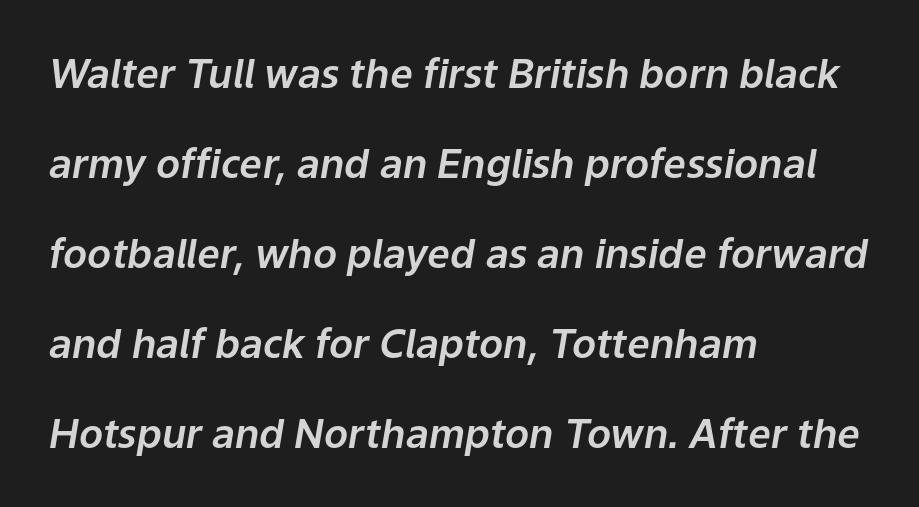
{"italic": "yes", "lean": "right", "slant_degrees": 9, "width": "normal", "stroke_contrast": "low", "x_height": "medium", "monospaced": "no", "underline": "no", "align": "left", "line_spacing": "loose", "line_spacing_ratio": 2.25, "letter_spacing": "normal", "letter_spacing_em": 0.0, "glyph_px": 40}
